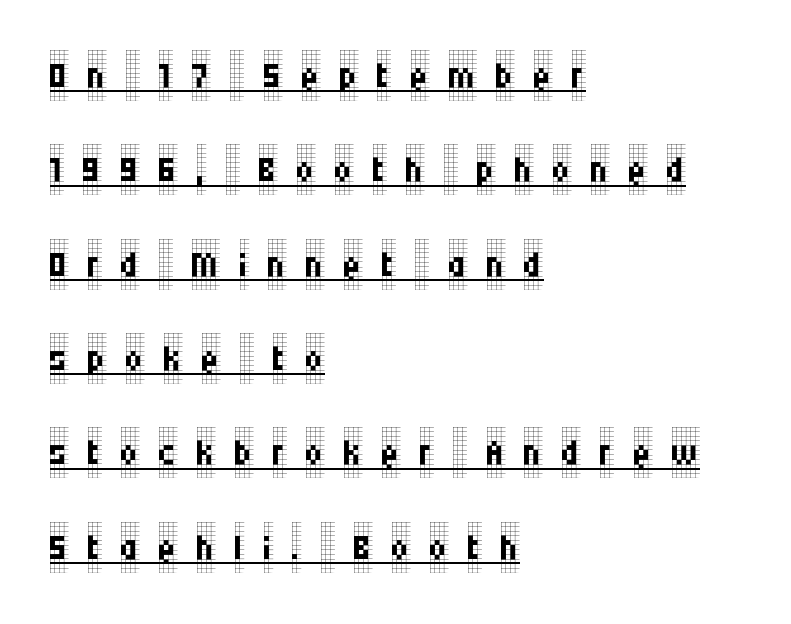
A continuous stroke trails under the words, as in a hyperlink. Designer's note — italics off, roman on. Old-style or modern, the face here clearly has serifs. Each letter keeps its own natural width here, so spacing adapts to shape. Caption: multi-line text, flush left, ragged right.
